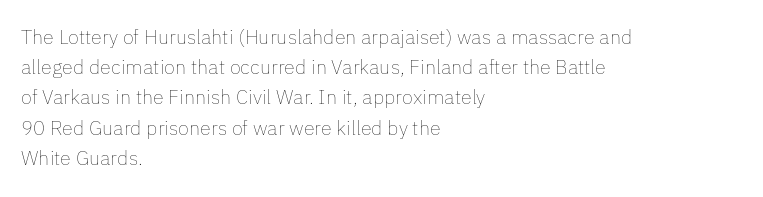
What stands out about the letter spacing? Nothing — it is the standard amount. The axis of the letterforms is exactly vertical. Check the space under the baseline: it is left empty. Evenly set lines give the paragraph a standard silhouette.
